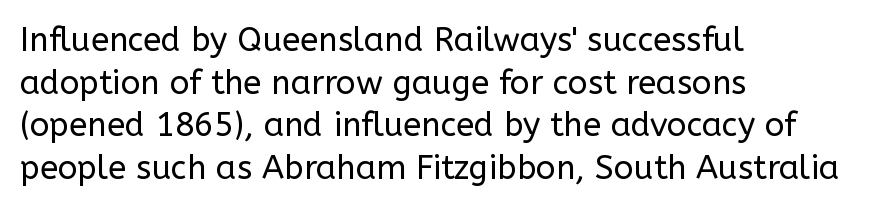
{"serif": "no", "italic": "no", "bold": "no", "weight": "regular", "width": "normal", "stroke_contrast": "low", "x_height": "medium", "monospaced": "no", "underline": "no", "align": "left", "line_spacing": "normal", "line_spacing_ratio": 1.29, "letter_spacing": "normal", "letter_spacing_em": 0.0, "glyph_px": 33}
